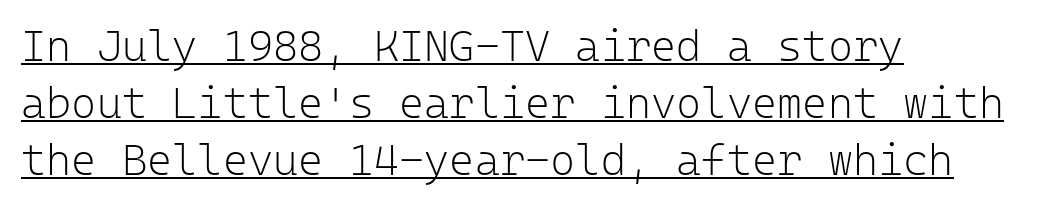
The image shows 43 px light sans-serif type, upright, monospaced; set left-aligned, normal line spacing (1.32x), normal letter spacing, underlined; low stroke contrast and a medium x-height.
